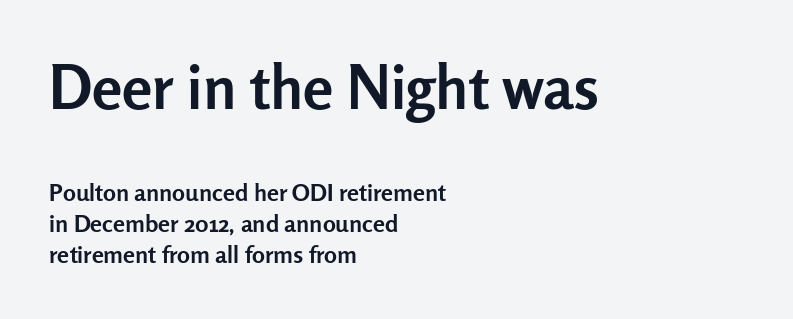
{"serif": "no", "italic": "no", "bold": "yes", "weight": "semibold", "width": "normal", "stroke_contrast": "low", "x_height": "medium", "monospaced": "no", "underline": "no", "align": "left", "line_spacing": "normal", "line_spacing_ratio": 1.3, "letter_spacing": "normal", "letter_spacing_em": 0.0, "larger_block": "first", "size_ratio": 2.54, "glyph_px": 61}
